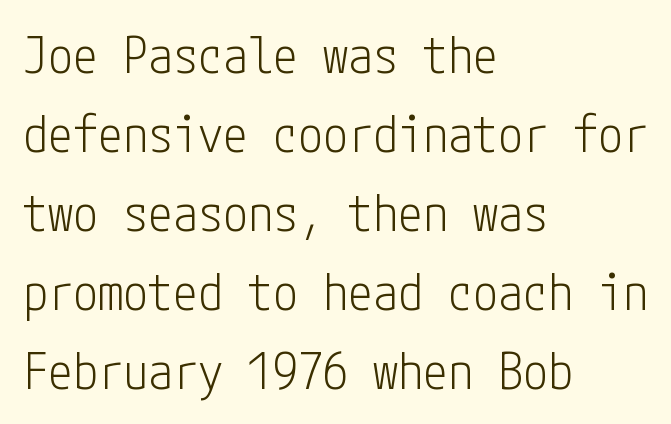
{"serif": "no", "italic": "no", "bold": "no", "weight": "light", "width": "condensed", "stroke_contrast": "low", "x_height": "medium", "underline": "no", "align": "left", "line_spacing": "normal", "line_spacing_ratio": 1.58, "letter_spacing": "normal", "letter_spacing_em": 0.0, "glyph_px": 50}
